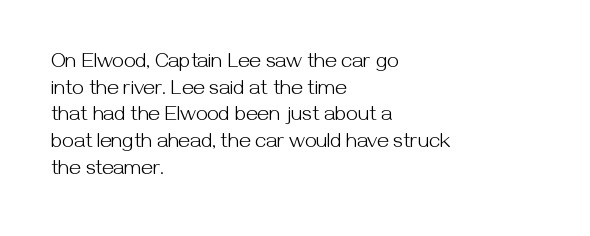
{"italic": "no", "bold": "no", "underline": "no", "align": "left", "line_spacing": "normal", "line_spacing_ratio": 1.27, "letter_spacing": "normal", "letter_spacing_em": 0.0, "glyph_px": 21}
